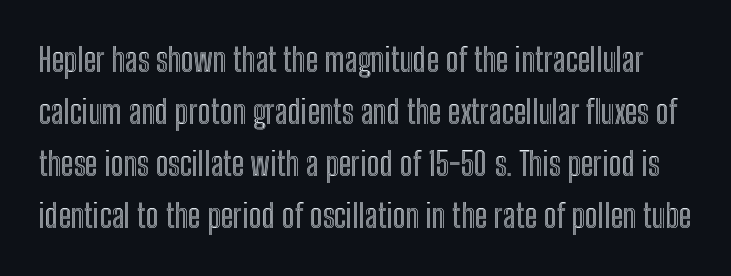
{"italic": "no", "width": "condensed", "x_height": "medium", "monospaced": "no", "underline": "no", "line_spacing": "normal", "line_spacing_ratio": 1.58, "letter_spacing": "normal", "letter_spacing_em": 0.0, "glyph_px": 33}
